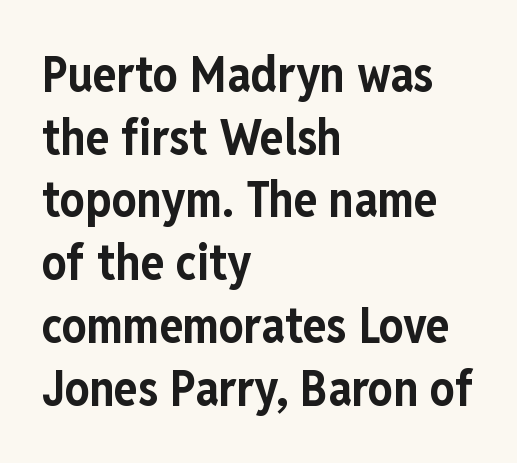
The image shows 49 px bold, condensed sans-serif type, upright; set left-aligned, normal line spacing (1.28x), normal letter spacing, not underlined; low stroke contrast and a medium x-height.
